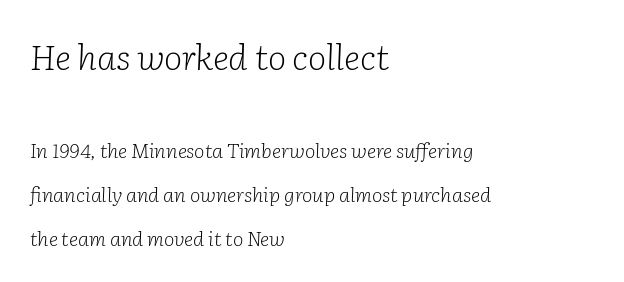
The characters display serif detailing at their extremities. Teacher's note: observe the even left margin — that is flush-left alignment. The line-height multiplier appears high, well above default. The characters are drawn with everyday or finer stroke widths. The earlier block is typeset at a bigger size than the later block. Nobody drew a line under any word here.
